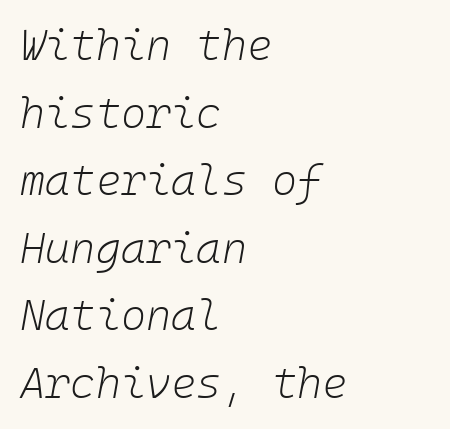
Every row of glyphs begins at an identical x-position on the left. Check under the words: just untouched page. Leading: standard. Characters follow at the spacing the type designer built in.
